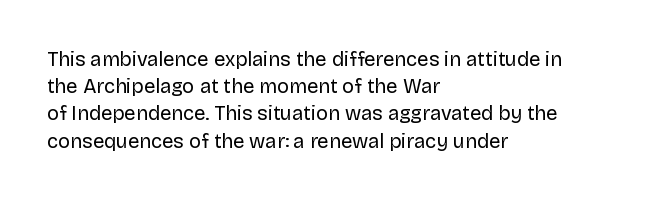
The image shows 20 px text type, upright; set left-aligned, normal line spacing (1.36x), normal letter spacing, not underlined.
